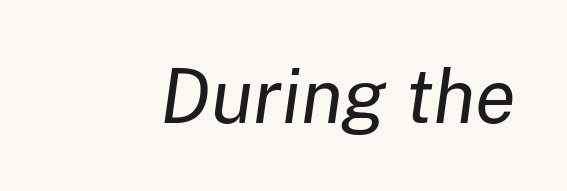
Q: Is the text bold? A: No.
Q: Is the text italic (slanted)? A: Yes, it leans right by about 8 degrees.
Q: Is the text underlined? A: No.
Q: Is the spacing between letters normal or unusually wide? A: Normal.
Q: Width (condensed, normal, or wide)? A: Normal.
Q: Stroke contrast? A: Low.
Q: x-height? A: Medium.
Q: Monospaced? A: No.
